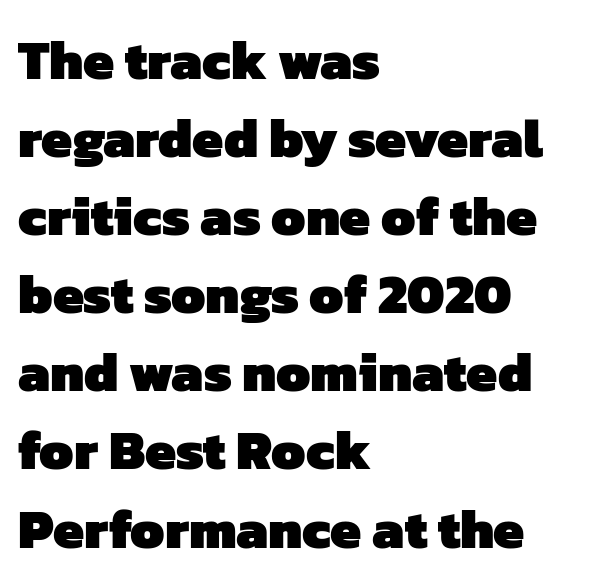
Q: Is the text bold? A: Yes.
Q: Is the typeface a serif or a sans-serif typeface? A: Sans-serif.
Q: Is the text underlined? A: No.
Q: How is the paragraph aligned? A: Left-aligned.
Q: Is the spacing between letters normal or unusually wide? A: Normal.
Q: Is the spacing between lines tight, normal or loose? A: Normal.
Q: Width (condensed, normal, or wide)? A: Normal.
Q: Stroke contrast? A: Low.
Q: x-height? A: Medium.
Q: Monospaced? A: No.
